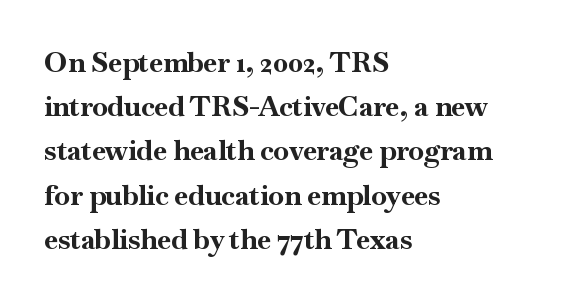
The image shows 28 px bold serif type, upright; set left-aligned, normal line spacing (1.58x), normal letter spacing, not underlined; high stroke contrast and a small x-height.
